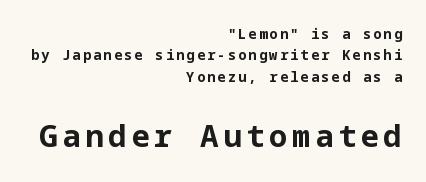
{"serif": "no", "italic": "no", "bold": "yes", "weight": "bold", "width": "normal", "stroke_contrast": "low", "x_height": "medium", "underline": "no", "align": "right", "line_spacing": "normal", "line_spacing_ratio": 1.53, "larger_block": "second", "size_ratio": 2.21, "glyph_px": 31}
